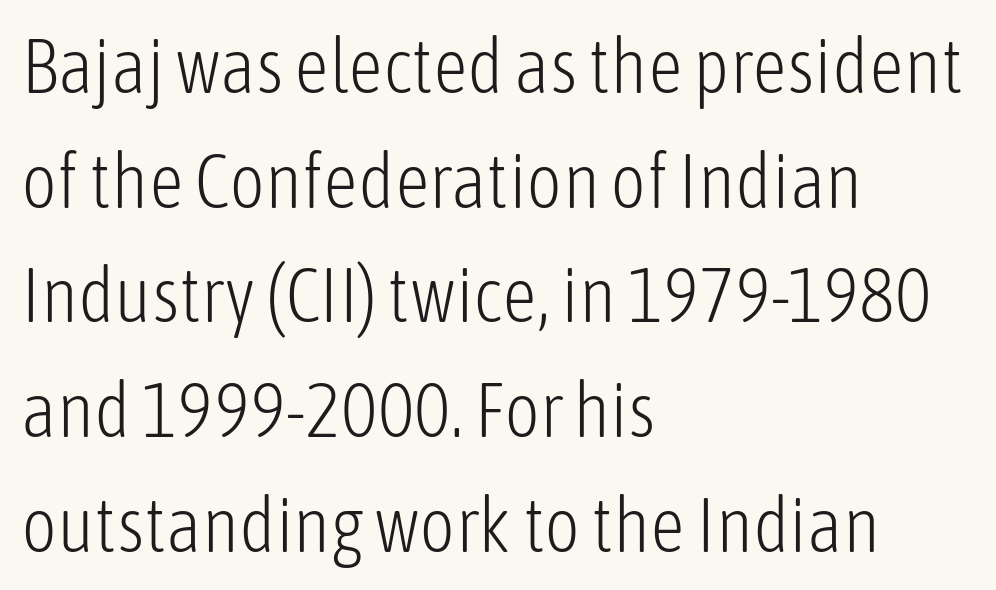
Q: Is the text bold? A: No.
Q: Is the text italic (slanted)? A: No, it is upright.
Q: Is the typeface a serif or a sans-serif typeface? A: Sans-serif.
Q: Is the text underlined? A: No.
Q: How is the paragraph aligned? A: Left-aligned.
Q: Is the spacing between letters normal or unusually wide? A: Normal.
Q: Is the spacing between lines tight, normal or loose? A: Normal.
Q: Width (condensed, normal, or wide)? A: Condensed.
Q: Stroke contrast? A: Low.
Q: x-height? A: Medium.
Q: Monospaced? A: No.
